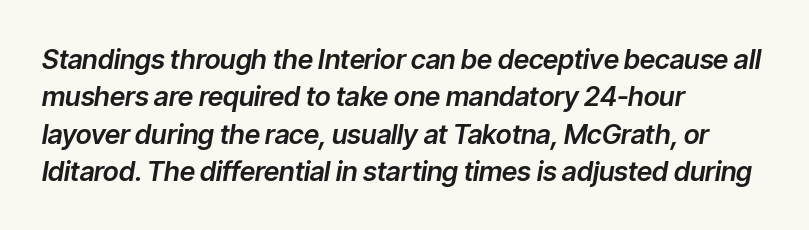
{"italic": "yes", "lean": "right", "slant_degrees": 9, "underline": "no", "align": "left", "line_spacing": "normal", "line_spacing_ratio": 1.38, "letter_spacing": "normal", "letter_spacing_em": 0.0, "glyph_px": 27}
